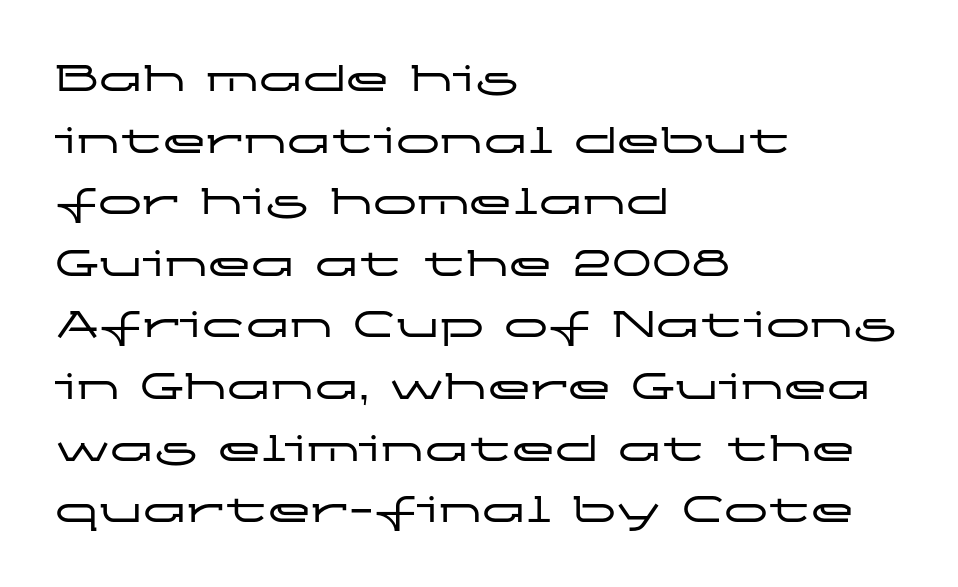
{"serif": "no", "italic": "no", "width": "wide", "stroke_contrast": "low", "x_height": "medium", "monospaced": "no", "underline": "no", "align": "left", "line_spacing": "normal", "line_spacing_ratio": 1.4, "letter_spacing": "normal", "letter_spacing_em": 0.0, "glyph_px": 44}
